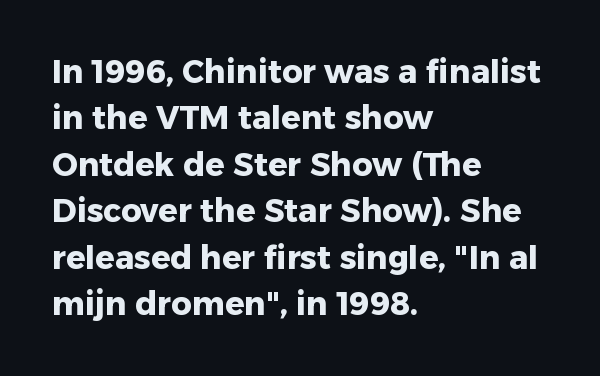
Spacing verdict: proportional, widths tailored to each character. The type family on display is of the sans-serif kind. Default kerning and tracking; the words read as compact shapes. The rendering uses a moderate line-height, typical for paragraphs.
